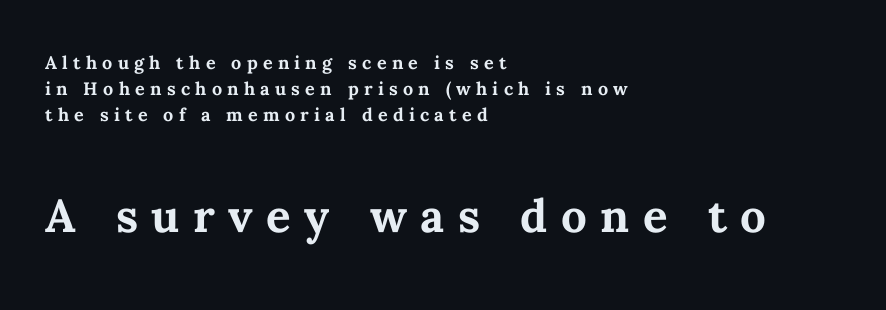
{"italic": "no", "bold": "yes", "weight": "semibold", "width": "normal", "stroke_contrast": "medium", "x_height": "medium", "monospaced": "no", "underline": "no", "align": "left", "line_spacing": "tight", "line_spacing_ratio": 1.09, "letter_spacing": "wide", "letter_spacing_em": 0.22, "larger_block": "second", "size_ratio": 2.54, "glyph_px": 61}
